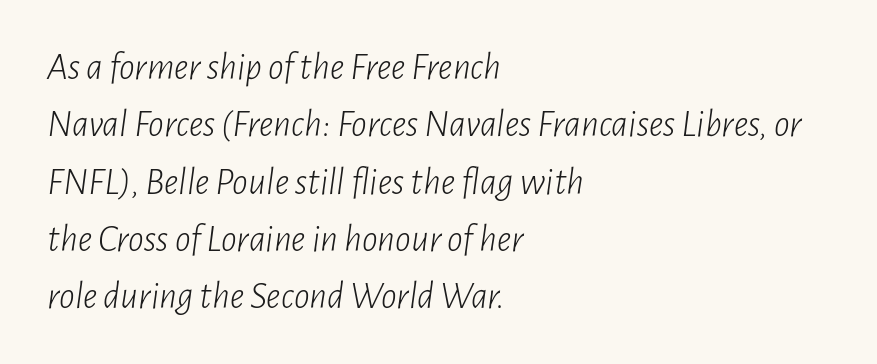
Each letter keeps its own natural width here, so spacing adapts to shape. Rule under the text: the space is simply empty. Typeset ragged right — the left edge is the straight one. The vertical gap from one line to the next is medium. No extra ink here — the face is not bold.
